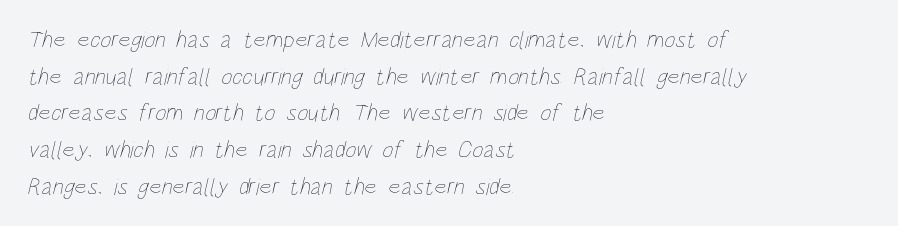
The image shows 24 px text type; set left-aligned, normal line spacing (1.53x), normal letter spacing, not underlined.
